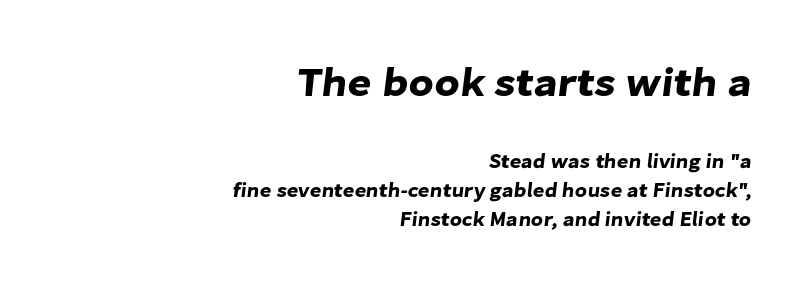
Q: Is the typeface a serif or a sans-serif typeface? A: Sans-serif.
Q: Is the text underlined? A: No.
Q: How is the paragraph aligned? A: Right-aligned.
Q: Is the spacing between letters normal or unusually wide? A: Normal.
Q: Is the spacing between lines tight, normal or loose? A: Normal.
Q: Which block of text is set in a larger size, the first (top) or the second (bottom)? A: The first (top) one.
Q: Width (condensed, normal, or wide)? A: Normal.
Q: Stroke contrast? A: Low.
Q: x-height? A: Medium.
Q: Monospaced? A: No.
